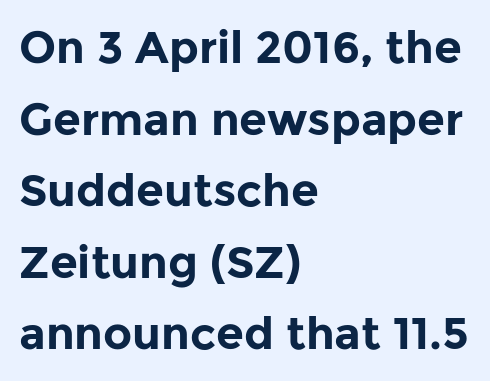
{"serif": "no", "italic": "no", "bold": "yes", "weight": "bold", "width": "normal", "stroke_contrast": "low", "x_height": "medium", "monospaced": "no", "underline": "no", "align": "left", "line_spacing": "normal", "line_spacing_ratio": 1.59, "letter_spacing": "normal", "letter_spacing_em": 0.0, "glyph_px": 45}
